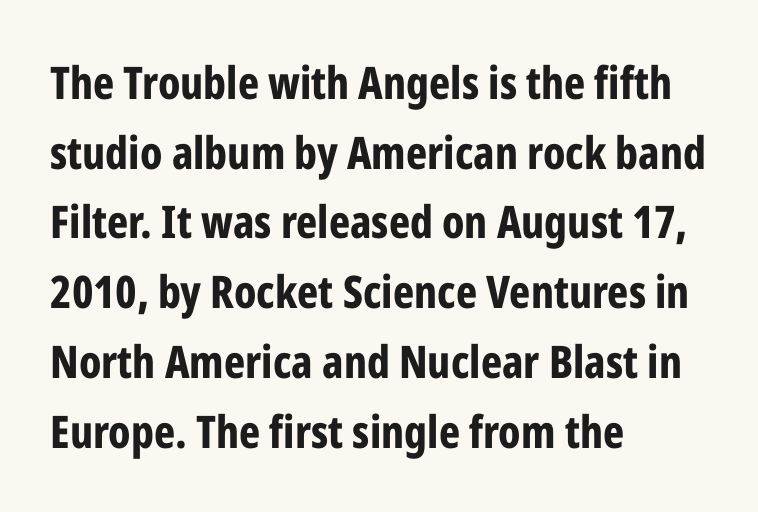
The image shows 45 px bold, condensed sans-serif type, upright; set left-aligned, normal line spacing (1.55x), normal letter spacing, not underlined; low stroke contrast and a medium x-height.
